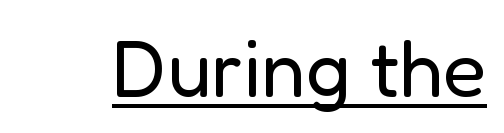
{"serif": "no", "italic": "no", "bold": "no", "weight": "regular", "width": "normal", "stroke_contrast": "low", "x_height": "medium", "monospaced": "no", "underline": "yes", "letter_spacing": "normal", "letter_spacing_em": 0.0, "glyph_px": 80}
